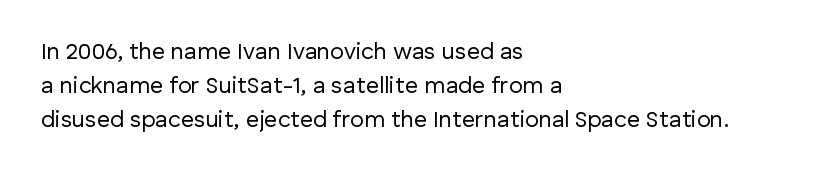
{"italic": "no", "bold": "no", "underline": "no", "align": "left", "line_spacing": "normal", "line_spacing_ratio": 1.48, "letter_spacing": "normal", "letter_spacing_em": 0.0, "glyph_px": 23}
